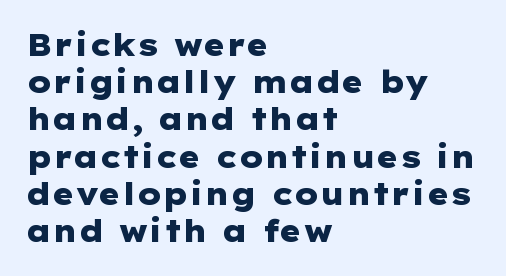
{"serif": "no", "italic": "no", "bold": "yes", "weight": "heavy", "width": "wide", "stroke_contrast": "low", "x_height": "medium", "underline": "no", "align": "left", "line_spacing_ratio": 1.24, "letter_spacing": "normal", "letter_spacing_em": 0.0, "glyph_px": 30}
